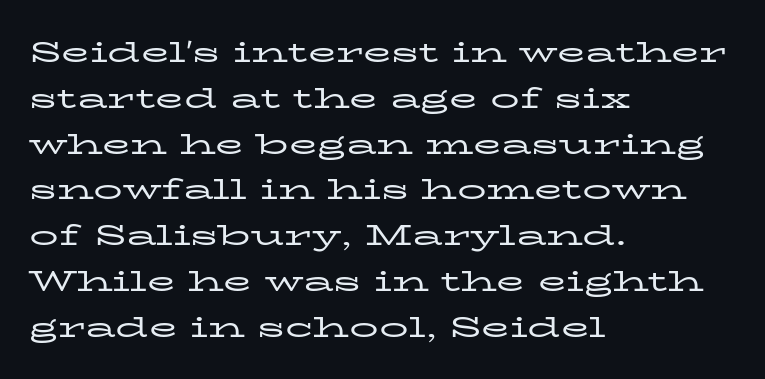
The image shows 29 px regular-weight, wide serif type, upright; set left-aligned, normal line spacing (1.58x), normal letter spacing, not underlined; low stroke contrast and a medium x-height.
